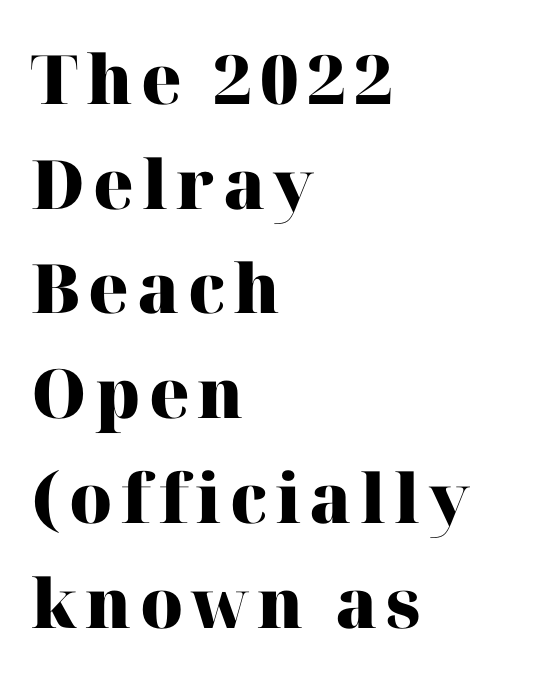
Posture: vertical. Nobody drew a line under any word here. Look at the bottom of the vertical strokes: they flare into serifs here. The passage shown is typed in a proportional face where columns would drift. A full-strength bold gives these letters their thick strokes.
